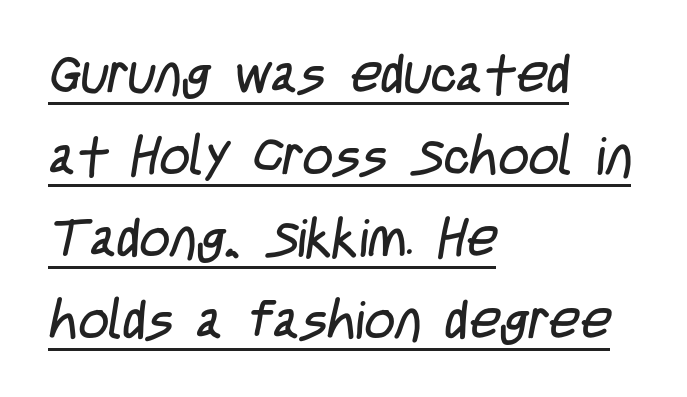
The face used here is proportionally spaced, like ordinary book or web type. Honestly, the row spacing looks completely unremarkable. Caption: lettering with a line underneath. You can tell from the bare stems that sans-serif type was used. Each stroke keeps to a modest, everyday thickness or less. Horizontal alignment here is leftward, the default for most running prose.
